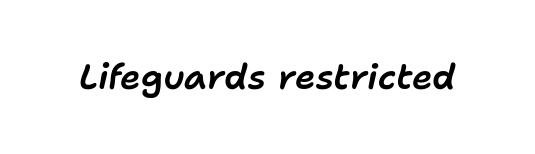
Here the glyphs are tracked normally, forming tight word shapes. Notice how the stems are inclined rather than vertical — that's the hallmark of italics. The gap between lines stays unmarked. Varying glyph widths throughout — classic text-font behaviour.
